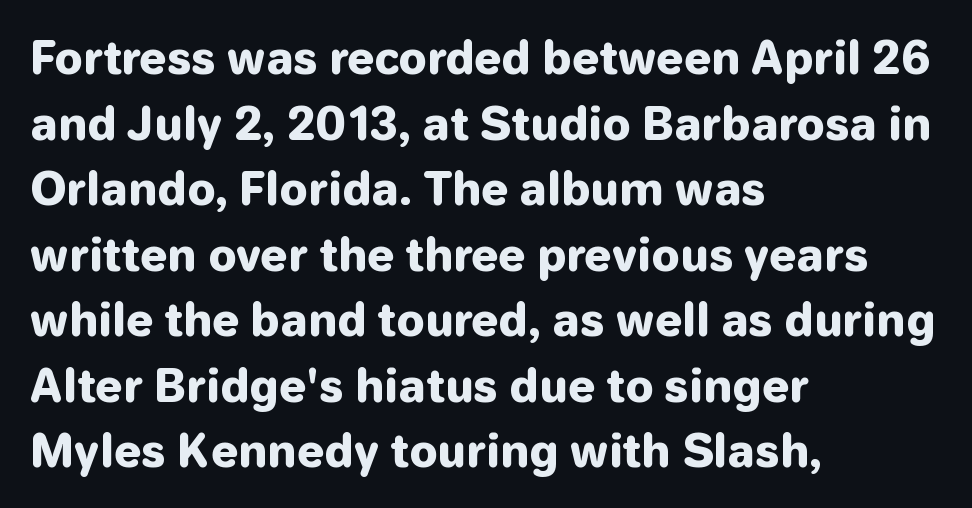
The font's upright variant was chosen for this text. Honestly, the letter spacing is just normal — you wouldn't notice it. The characters display no serif detailing; their extremities are plain. Here the designer chose a conventional face with non-uniform glyph widths.
